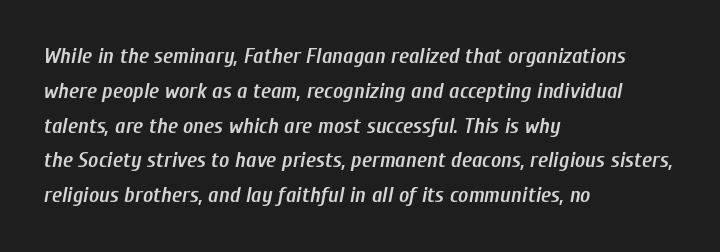
Q: Is the text bold? A: Semi-bold.
Q: Is the text italic (slanted)? A: Yes, it leans right by about 10 degrees.
Q: Is the text underlined? A: No.
Q: How is the paragraph aligned? A: Left-aligned.
Q: Is the spacing between letters normal or unusually wide? A: Normal.
Q: Is the spacing between lines tight, normal or loose? A: Normal.
